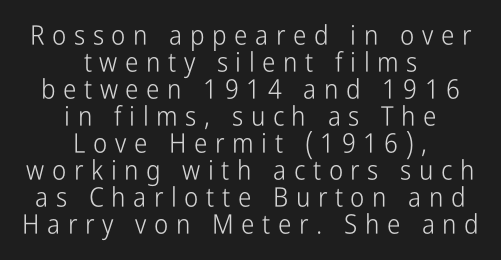
What stands out about the letter spacing? Its width — letters are far apart. Each row of text sits above clean, open space. Centered paragraph, ragged on both sides. Very little white space separates one row of letters from the next.
